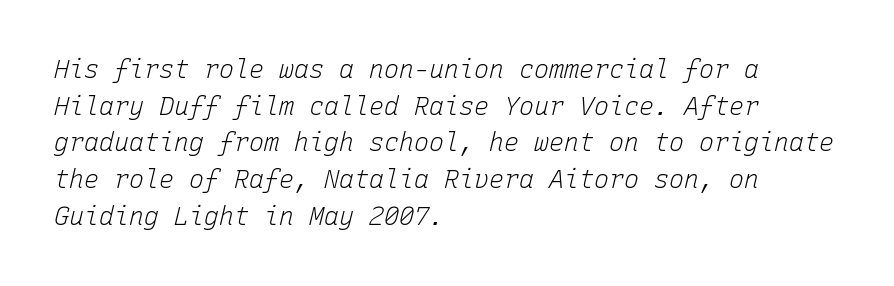
Q: Is the text bold? A: No.
Q: Is the text italic (slanted)? A: Yes, it leans right by about 15 degrees.
Q: Is the text underlined? A: No.
Q: How is the paragraph aligned? A: Left-aligned.
Q: Is the spacing between letters normal or unusually wide? A: Normal.
Q: Is the spacing between lines tight, normal or loose? A: Normal.
